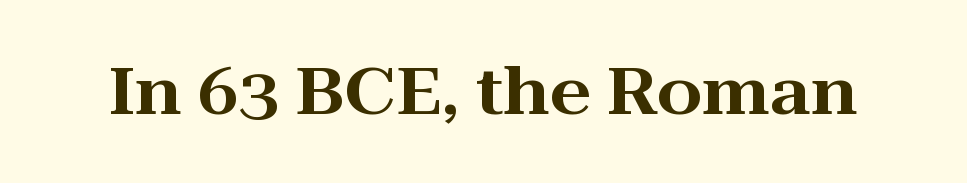
{"serif": "yes", "italic": "no", "width": "wide", "stroke_contrast": "high", "x_height": "medium", "monospaced": "no", "underline": "no", "letter_spacing": "normal", "letter_spacing_em": 0.0, "glyph_px": 65}
